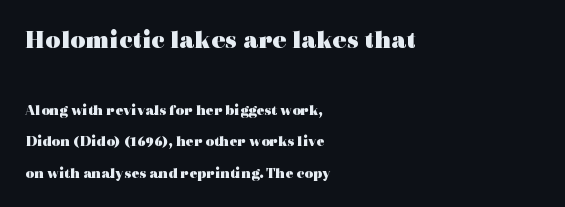
The image shows 26 px bold type, upright; set left-aligned, loose line spacing (2.11x), normal letter spacing, not underlined; the first (top) block is 1.73x larger.
